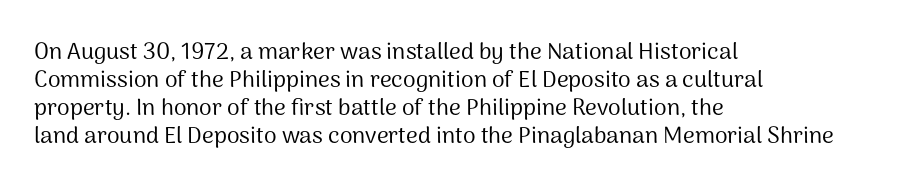
The image shows 23 px text type, upright; set left-aligned, line spacing 1.22x, normal letter spacing, not underlined.
